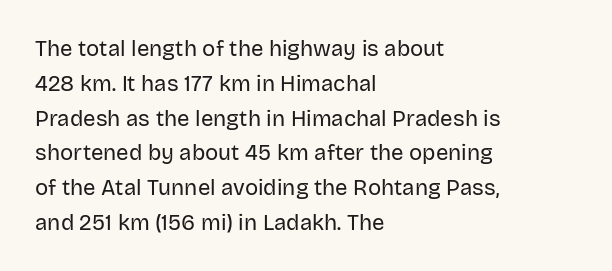
{"italic": "no", "bold": "no", "underline": "no", "align": "left", "line_spacing": "normal", "line_spacing_ratio": 1.58, "letter_spacing": "normal", "letter_spacing_em": 0.0, "glyph_px": 22}
